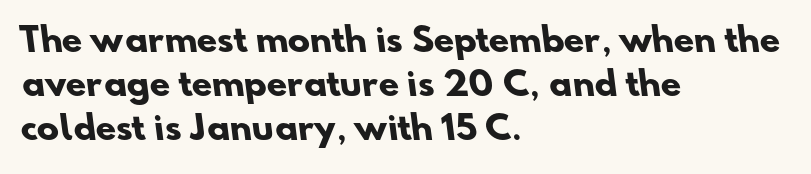
The image shows 33 px heavy sans-serif type; set left-aligned, normal line spacing (1.33x), normal letter spacing, not underlined; low stroke contrast and a small x-height.
